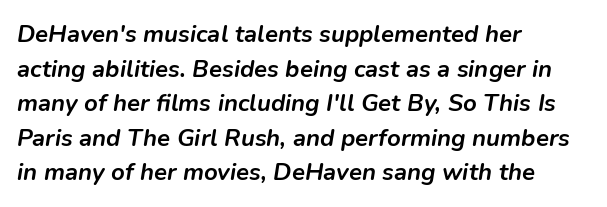
Q: Is the text bold? A: Yes.
Q: Is the text italic (slanted)? A: Yes, it leans right by about 9 degrees.
Q: Is the text underlined? A: No.
Q: How is the paragraph aligned? A: Left-aligned.
Q: Is the spacing between letters normal or unusually wide? A: Normal.
Q: Is the spacing between lines tight, normal or loose? A: Normal.
